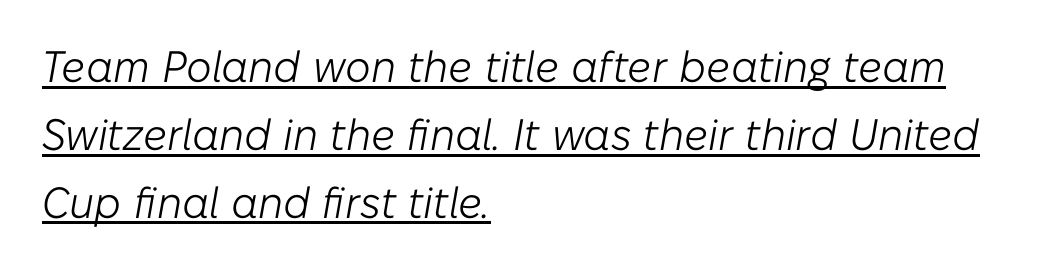
The image shows 44 px light type, italic (leaning right); set left-aligned, normal line spacing (1.54x), normal letter spacing, underlined; low stroke contrast and a medium x-height.
